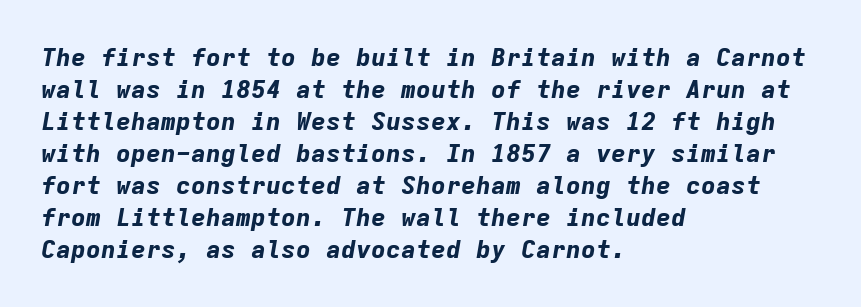
The image shows 25 px bold type, italic (leaning right); set left-aligned, normal line spacing (1.28x), normal letter spacing, not underlined.
